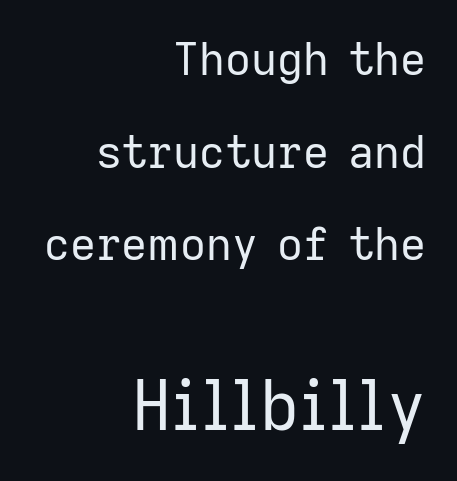
The image shows 68 px regular-weight sans-serif type, upright; set right-aligned, loose line spacing (2.06x), normal letter spacing, not underlined; the second (bottom) block is 1.51x larger; low stroke contrast and a medium x-height.
